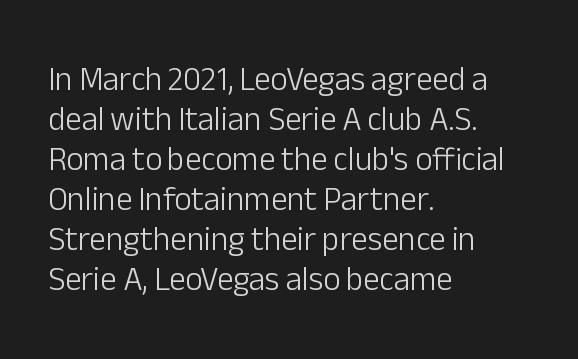
The image shows 33 px light sans-serif type, upright; set left-aligned, line spacing 1.21x, normal letter spacing, not underlined; low stroke contrast and a medium x-height.
